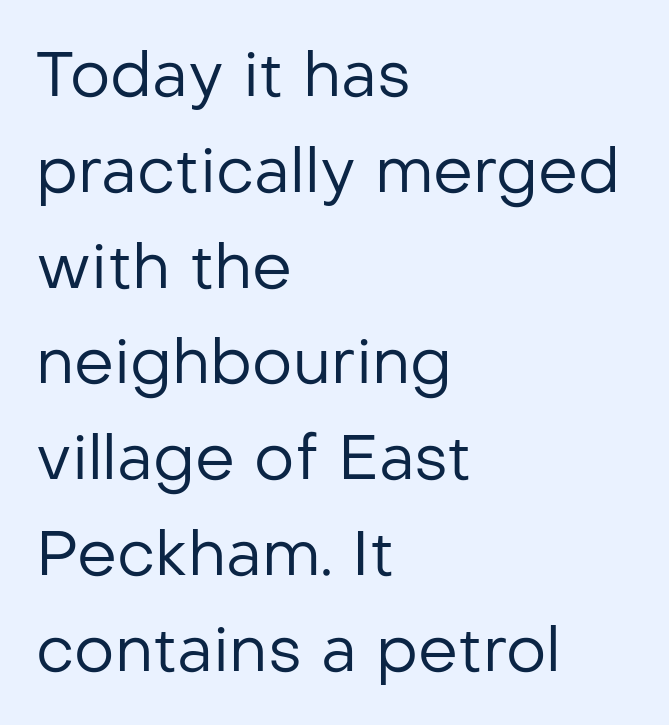
Q: Is the text bold? A: No.
Q: Is the text italic (slanted)? A: No, it is upright.
Q: Is the typeface a serif or a sans-serif typeface? A: Sans-serif.
Q: Is the text underlined? A: No.
Q: How is the paragraph aligned? A: Left-aligned.
Q: Is the spacing between letters normal or unusually wide? A: Normal.
Q: Is the spacing between lines tight, normal or loose? A: Normal.
Q: Width (condensed, normal, or wide)? A: Normal.
Q: Stroke contrast? A: Low.
Q: x-height? A: Medium.
Q: Monospaced? A: No.
